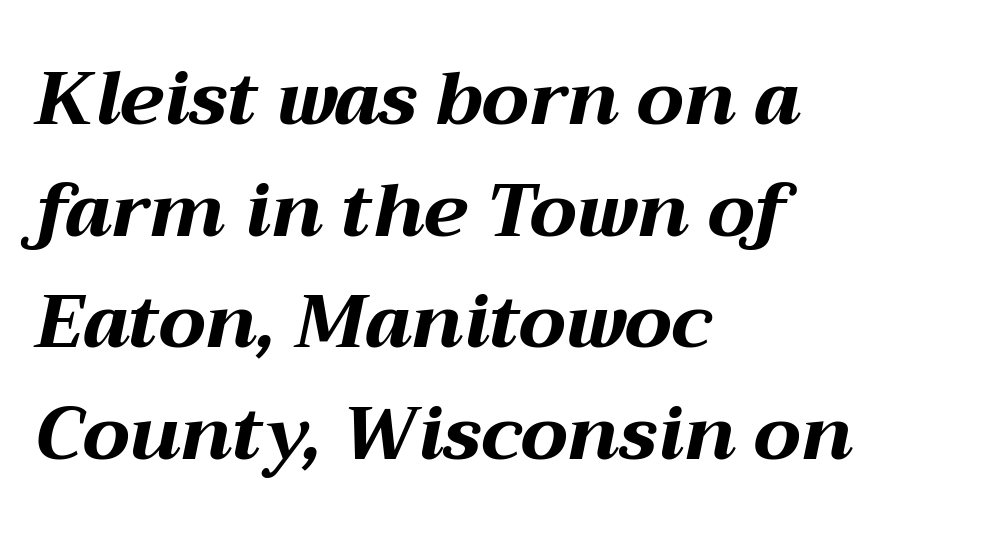
{"italic": "yes", "lean": "right", "slant_degrees": 12, "bold": "yes", "weight": "bold", "width": "wide", "stroke_contrast": "medium", "x_height": "medium", "monospaced": "no", "underline": "no", "align": "left", "line_spacing": "normal", "line_spacing_ratio": 1.51, "letter_spacing": "normal", "letter_spacing_em": 0.0, "glyph_px": 74}
